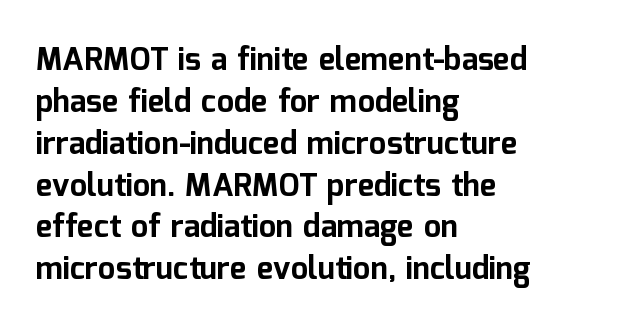
The image shows 31 px bold sans-serif type, upright; set left-aligned, normal line spacing (1.35x), normal letter spacing, not underlined; low stroke contrast and a medium x-height.
